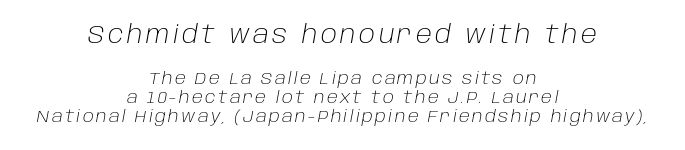
Is the type heavy? It reads as light-to-regular instead. The rendering shrinks the type as you move from the upper chunk to the lower. The letters are slanted; this is an italic face. Descenders hang freely into open space.
